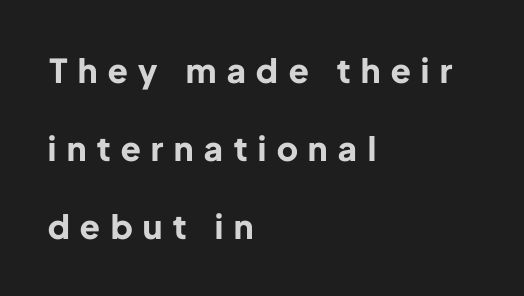
Q: Is the text bold? A: Yes.
Q: Is the text italic (slanted)? A: No, it is upright.
Q: Is the typeface a serif or a sans-serif typeface? A: Sans-serif.
Q: Is the text underlined? A: No.
Q: How is the paragraph aligned? A: Left-aligned.
Q: Is the spacing between letters normal or unusually wide? A: Unusually wide.
Q: Is the spacing between lines tight, normal or loose? A: Loose.
Q: Width (condensed, normal, or wide)? A: Normal.
Q: Stroke contrast? A: Low.
Q: x-height? A: Medium.
Q: Monospaced? A: No.
